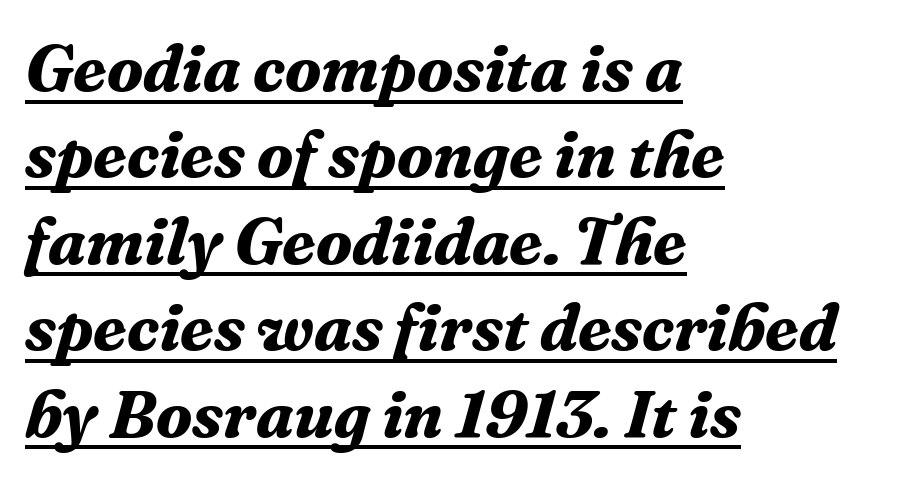
Q: Is the text bold? A: Yes.
Q: Is the text italic (slanted)? A: Yes, it leans right by about 16 degrees.
Q: Is the typeface a serif or a sans-serif typeface? A: Serif.
Q: Is the text underlined? A: Yes.
Q: How is the paragraph aligned? A: Left-aligned.
Q: Is the spacing between letters normal or unusually wide? A: Normal.
Q: Is the spacing between lines tight, normal or loose? A: Normal.
Q: Width (condensed, normal, or wide)? A: Normal.
Q: Stroke contrast? A: Medium.
Q: x-height? A: Medium.
Q: Monospaced? A: No.
